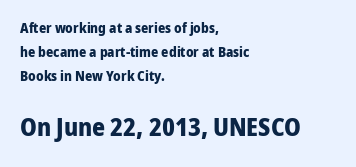
In CSS terms this would be text-align: left. Tracking value appears to be zero — textbook default spacing. Type size steps up from the first block to the second. Does the lettering tilt? It doesn't — this is upright.
